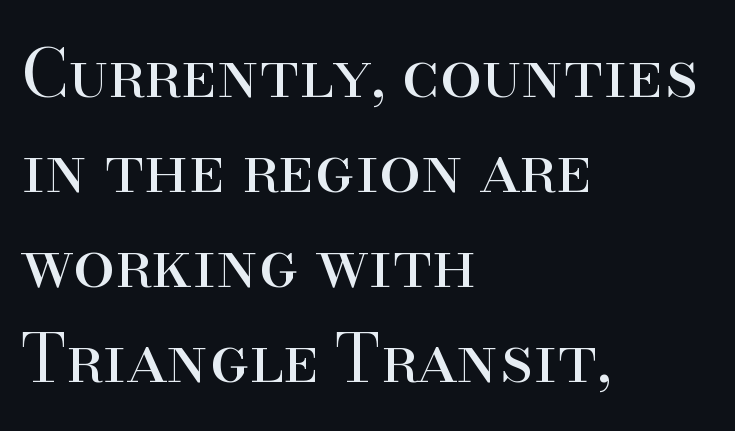
Has an underline been added? It has not. Students, observe: this is what conventionally led text looks like. In terms of letterform style, serifs are clearly present. These lines are set flush left with a ragged right edge. Notice how the stems are strictly vertical — no italics here. The letters look calm and open, with moderate or lighter stems.
